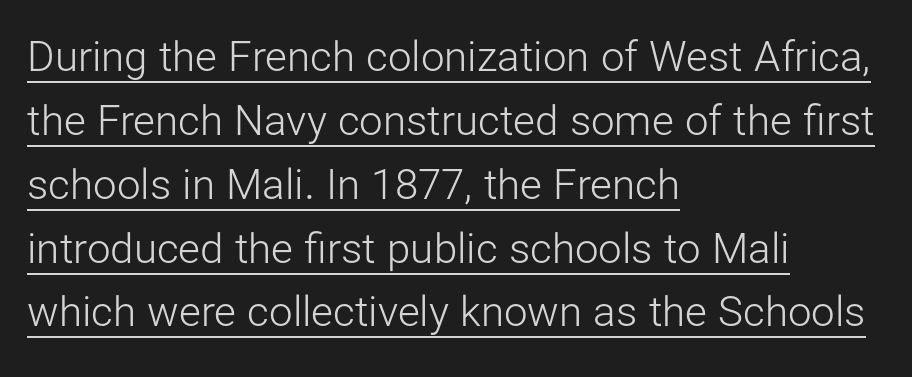
Q: Is the text bold? A: No.
Q: Is the text italic (slanted)? A: No, it is upright.
Q: Is the typeface a serif or a sans-serif typeface? A: Sans-serif.
Q: Is the text underlined? A: Yes.
Q: How is the paragraph aligned? A: Left-aligned.
Q: Is the spacing between letters normal or unusually wide? A: Normal.
Q: Is the spacing between lines tight, normal or loose? A: Normal.
Q: Width (condensed, normal, or wide)? A: Normal.
Q: Stroke contrast? A: Low.
Q: x-height? A: Medium.
Q: Monospaced? A: No.
